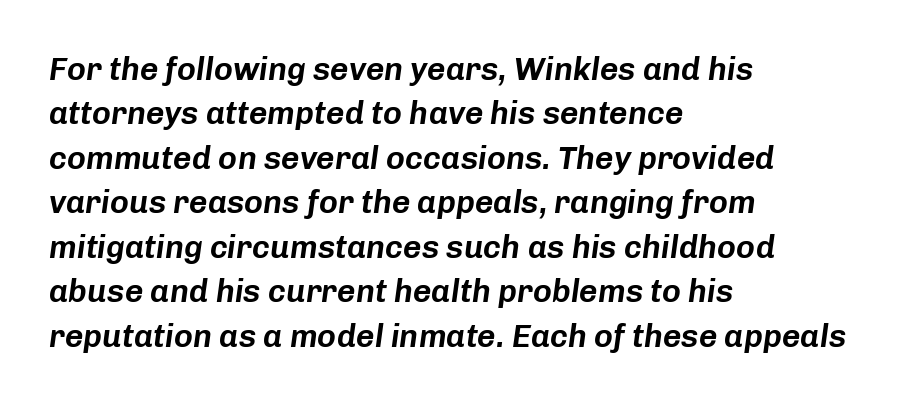
The image shows 32 px text type, italic (leaning right); set left-aligned, normal line spacing (1.39x), normal letter spacing, not underlined; low stroke contrast and a medium x-height.
